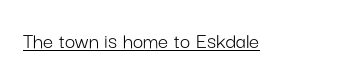
The image shows 23 px text type, upright; set normal letter spacing, underlined.
